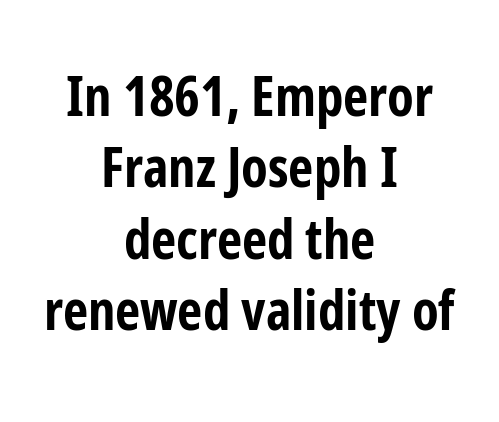
The image shows 55 px bold, condensed sans-serif type, upright; set centered, normal line spacing (1.3x), normal letter spacing, not underlined; low stroke contrast and a medium x-height.
